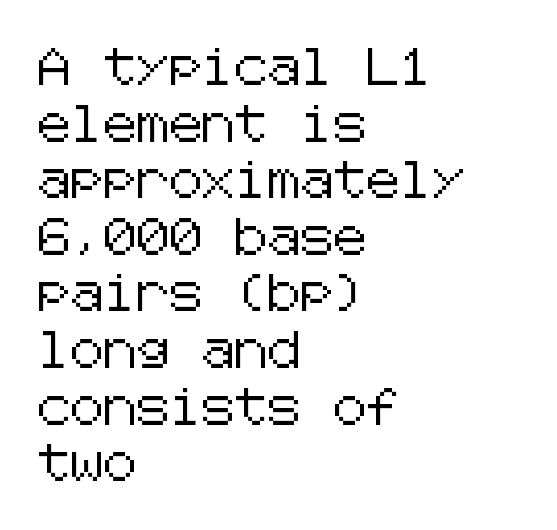
The type sits square on the baseline with zero lean. What's the leading like? Ordinary, nothing unusual. Notice how the passage keeps a crisp vertical edge on the left only. You can tell from the bare stems that sans-serif type was used.
